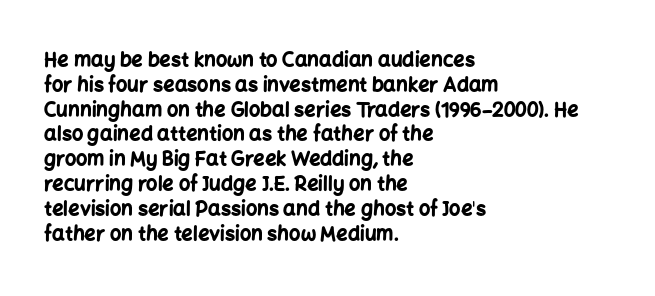
The image shows 20 px bold type, upright; set left-aligned, line spacing 1.24x, normal letter spacing, not underlined.
